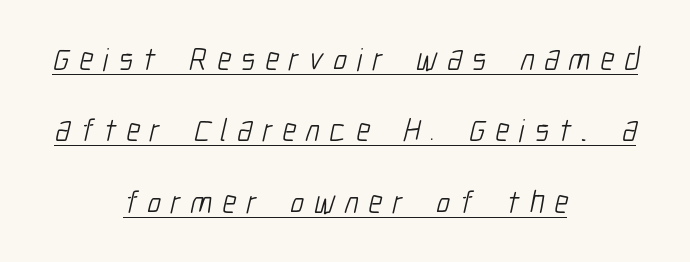
The image shows 32 px light, condensed sans-serif type; set centered, loose line spacing (2.23x), unusually wide letter spacing (+0.31 em), underlined; low stroke contrast and a medium x-height.
